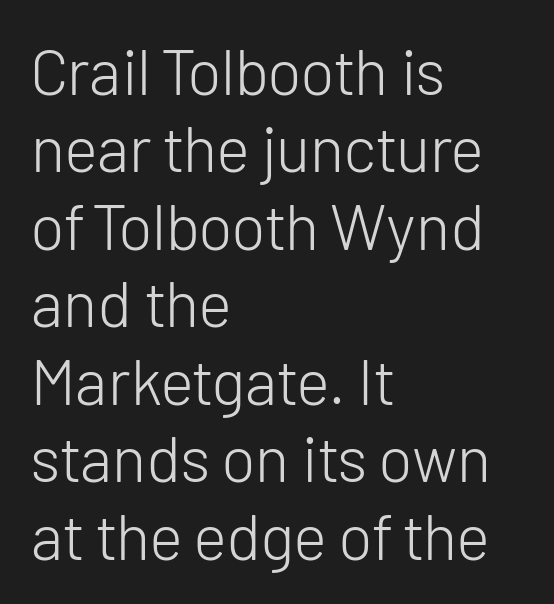
{"serif": "no", "italic": "no", "bold": "no", "weight": "light", "width": "normal", "stroke_contrast": "low", "x_height": "medium", "monospaced": "no", "underline": "no", "align": "left", "line_spacing_ratio": 1.21, "letter_spacing": "normal", "letter_spacing_em": 0.0, "glyph_px": 64}
